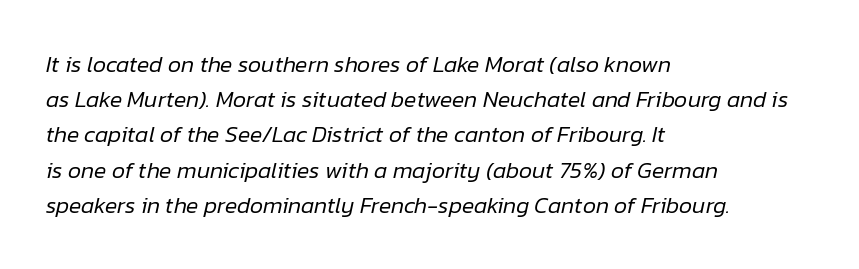
{"italic": "yes", "lean": "right", "slant_degrees": 12, "bold": "no", "underline": "no", "align": "left", "line_spacing": "normal", "line_spacing_ratio": 1.53, "letter_spacing": "normal", "letter_spacing_em": 0.0, "glyph_px": 23}
